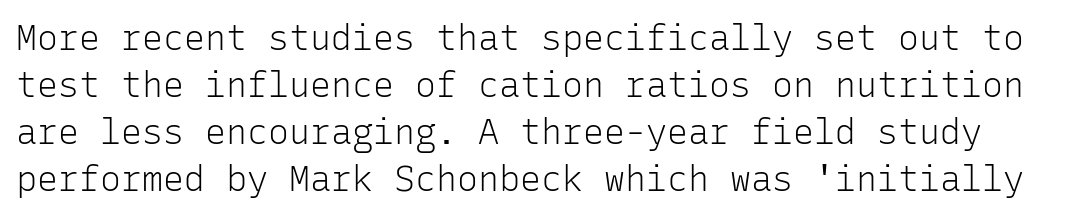
{"serif": "no", "italic": "no", "bold": "no", "weight": "light", "width": "normal", "stroke_contrast": "low", "x_height": "medium", "monospaced": "yes", "underline": "no", "line_spacing": "normal", "line_spacing_ratio": 1.34, "letter_spacing": "normal", "letter_spacing_em": 0.0, "glyph_px": 35}
